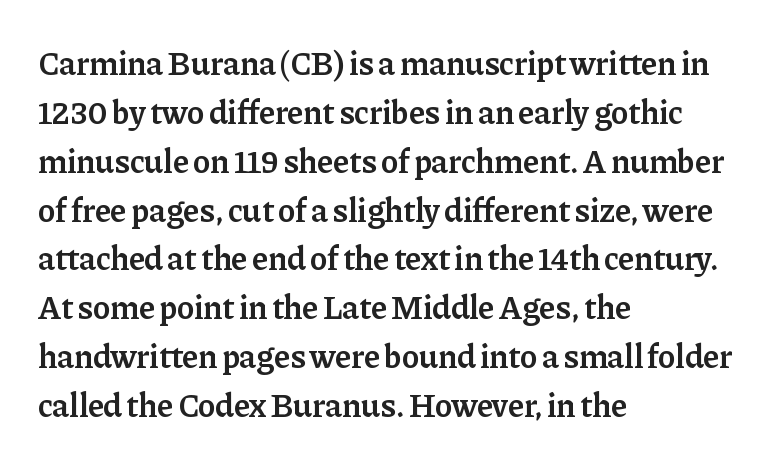
The words here are not underlined. Think of a printed novel: that variable character pitch is what you see here. Honestly, the letter spacing is just normal — you wouldn't notice it. Horizontally, the lines are justified to the leading edge only.
